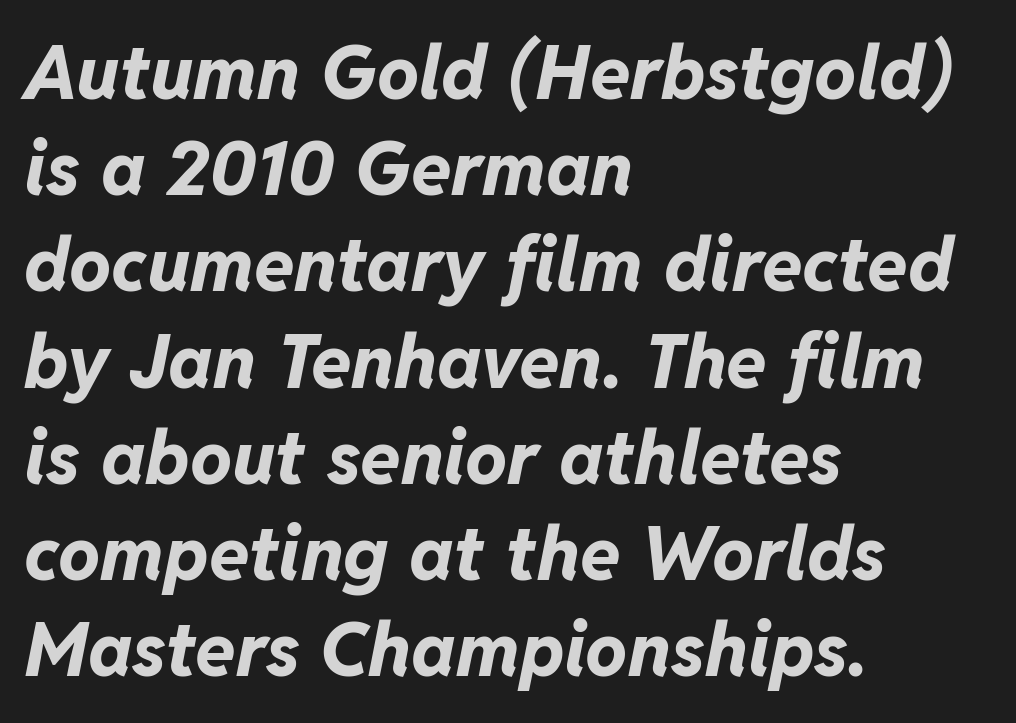
What stands out about the letter spacing? Nothing — it is the standard amount. The typesetting leans heavy: a genuine bold. Anything drawn beneath the words? Only blank space. The lines are quadded left.
